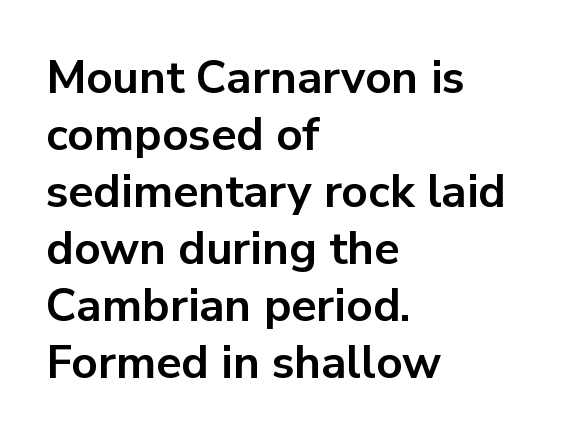
{"serif": "no", "italic": "no", "bold": "yes", "weight": "bold", "width": "normal", "stroke_contrast": "low", "x_height": "medium", "monospaced": "no", "underline": "no", "align": "left", "line_spacing_ratio": 1.24, "letter_spacing": "normal", "letter_spacing_em": 0.0, "glyph_px": 46}
